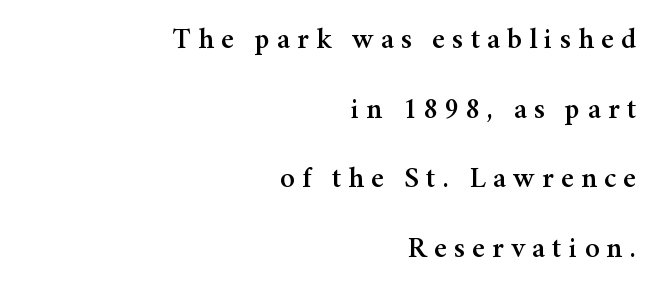
Q: Is the text italic (slanted)? A: No, it is upright.
Q: Is the typeface a serif or a sans-serif typeface? A: Serif.
Q: Is the text underlined? A: No.
Q: How is the paragraph aligned? A: Right-aligned.
Q: Is the spacing between letters normal or unusually wide? A: Unusually wide.
Q: Is the spacing between lines tight, normal or loose? A: Loose.
Q: Width (condensed, normal, or wide)? A: Normal.
Q: Stroke contrast? A: Medium.
Q: x-height? A: Medium.
Q: Monospaced? A: No.
